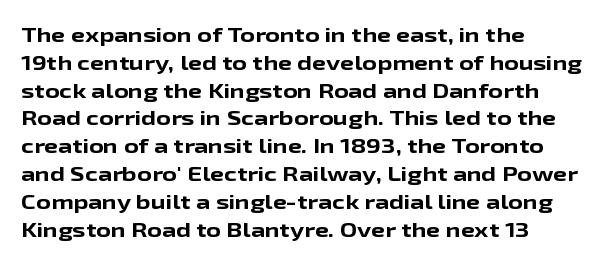
Is there any slant? The stems are plumb. Notice how thick the strokes are: this is what a full bold looks like. The vertical gap from one line to the next is medium. Leftover space on each line is placed entirely after the last word. The zone under the glyphs is completely vacant.
